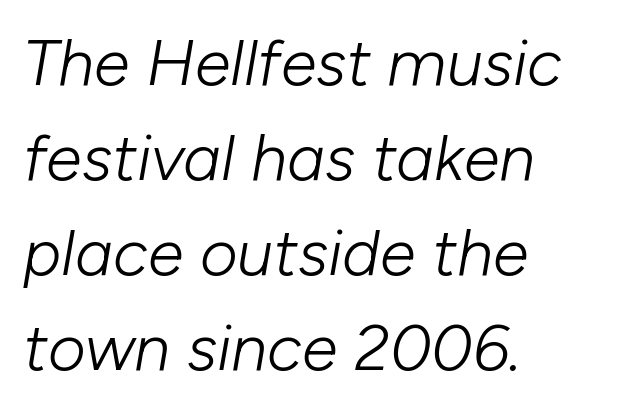
Spacing between characters is what you'd get straight out of the box. Each row of text sits above clean, open space. A typesetter would call this proportional, since set widths differ per character. In terms of leading, this rendering sits right in the middle. The ragged edge is on the right, which tells us the setting is flush left.
